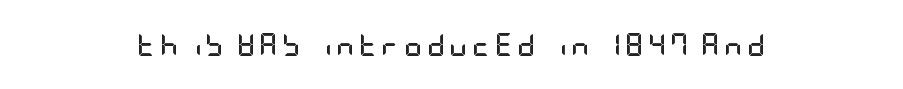
The image shows 23 px bold type, upright; set not underlined.
